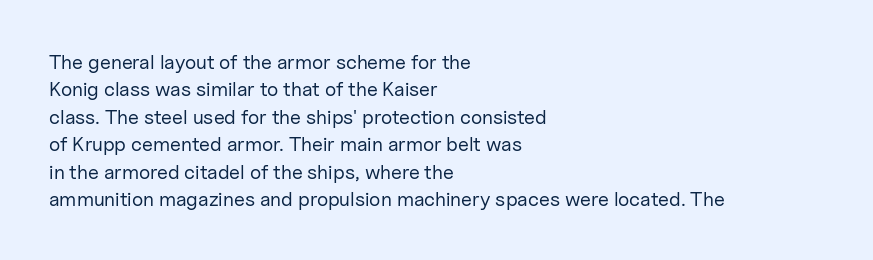
Q: Is the text bold? A: No.
Q: Is the text italic (slanted)? A: No, it is upright.
Q: Is the text underlined? A: No.
Q: How is the paragraph aligned? A: Left-aligned.
Q: Is the spacing between letters normal or unusually wide? A: Normal.
Q: Is the spacing between lines tight, normal or loose? A: Normal.
